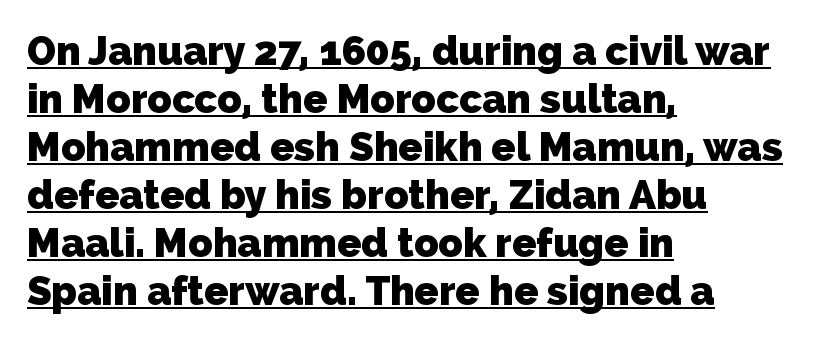
The letterforms sit shoulder to shoulder at normal distance. What kind of face is this? One without serifs — a sans. Each letter keeps its own natural width here, so spacing adapts to shape. The rendering uses a bold face; every stroke is thick and dark. Caption: multi-line text, flush left, ragged right. Underlined type.
